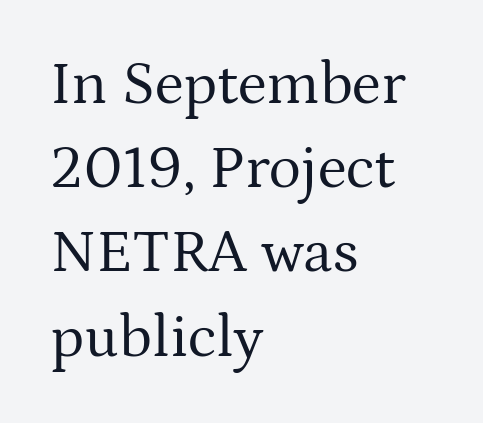
Q: Is the text bold? A: No.
Q: Is the text italic (slanted)? A: No, it is upright.
Q: Is the typeface a serif or a sans-serif typeface? A: Serif.
Q: Is the text underlined? A: No.
Q: How is the paragraph aligned? A: Left-aligned.
Q: Is the spacing between letters normal or unusually wide? A: Normal.
Q: Is the spacing between lines tight, normal or loose? A: Normal.
Q: Width (condensed, normal, or wide)? A: Normal.
Q: Stroke contrast? A: Medium.
Q: x-height? A: Medium.
Q: Monospaced? A: No.
